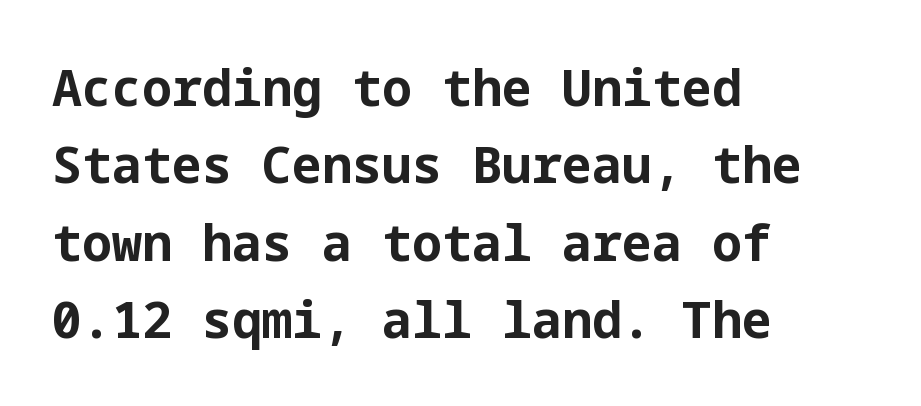
Q: Is the text bold? A: Yes.
Q: Is the text italic (slanted)? A: No, it is upright.
Q: Is the typeface a serif or a sans-serif typeface? A: Sans-serif.
Q: Is the text underlined? A: No.
Q: How is the paragraph aligned? A: Left-aligned.
Q: Is the spacing between letters normal or unusually wide? A: Normal.
Q: Is the spacing between lines tight, normal or loose? A: Normal.
Q: Width (condensed, normal, or wide)? A: Normal.
Q: Stroke contrast? A: Low.
Q: x-height? A: Medium.
